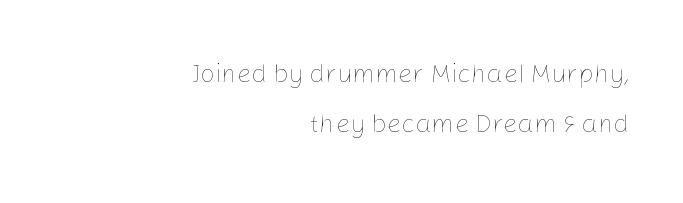
The image shows 26 px text type, upright; set right-aligned, loose line spacing (1.94x), normal letter spacing, not underlined.
